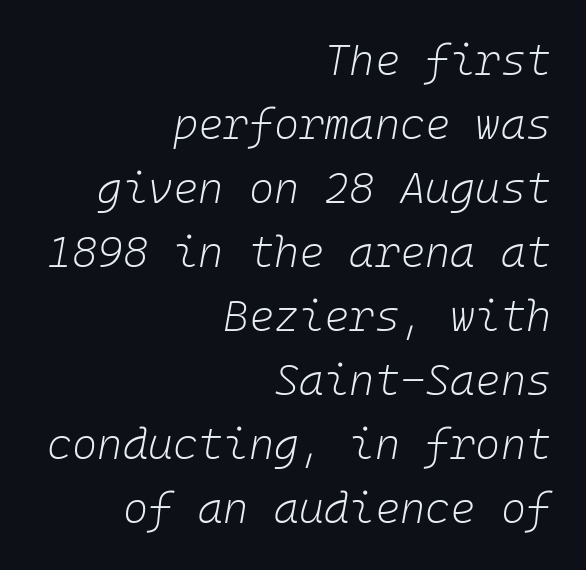
The image shows 43 px light type, italic (leaning right), monospaced; set right-aligned, normal line spacing (1.49x), normal letter spacing, not underlined; low stroke contrast and a medium x-height.
